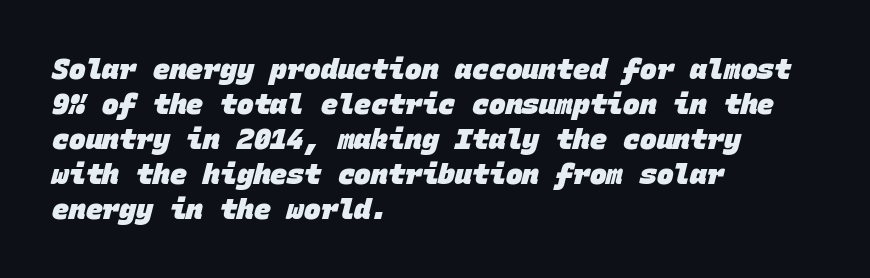
Q: Is the text bold? A: Yes.
Q: Is the typeface a serif or a sans-serif typeface? A: Sans-serif.
Q: Is the text underlined? A: No.
Q: How is the paragraph aligned? A: Left-aligned.
Q: Is the spacing between letters normal or unusually wide? A: Normal.
Q: Is the spacing between lines tight, normal or loose? A: Normal.
Q: Width (condensed, normal, or wide)? A: Normal.
Q: Stroke contrast? A: Low.
Q: x-height? A: Large.
Q: Monospaced? A: Yes.
